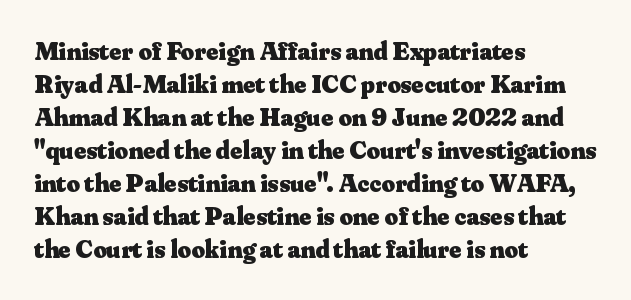
The image shows 26 px bold type, upright; set left-aligned, normal line spacing (1.27x), normal letter spacing, not underlined.
